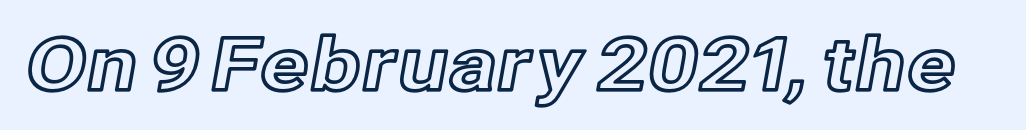
{"width": "normal", "x_height": "medium", "monospaced": "no", "underline": "no", "letter_spacing": "normal", "letter_spacing_em": 0.0, "glyph_px": 73}
